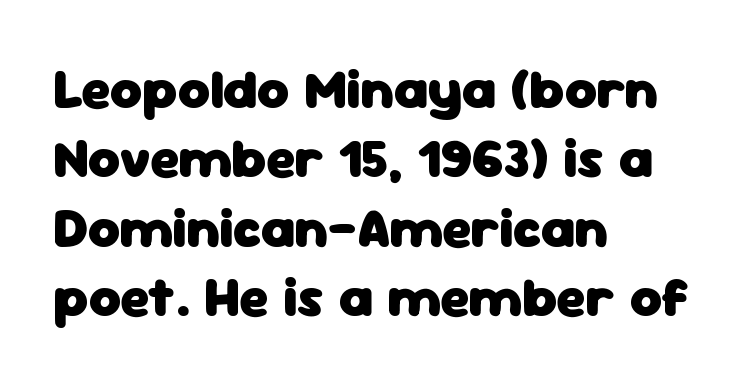
Q: Is the text bold? A: Yes.
Q: Is the text italic (slanted)? A: No, it is upright.
Q: Is the typeface a serif or a sans-serif typeface? A: Sans-serif.
Q: Is the text underlined? A: No.
Q: How is the paragraph aligned? A: Left-aligned.
Q: Is the spacing between letters normal or unusually wide? A: Normal.
Q: Is the spacing between lines tight, normal or loose? A: Normal.
Q: Width (condensed, normal, or wide)? A: Normal.
Q: Stroke contrast? A: Low.
Q: x-height? A: Medium.
Q: Monospaced? A: No.
